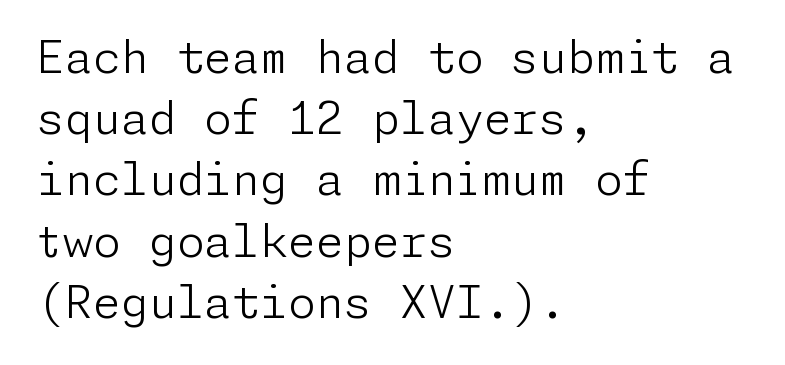
Q: Is the text bold? A: No.
Q: Is the text italic (slanted)? A: No, it is upright.
Q: Is the typeface a serif or a sans-serif typeface? A: Sans-serif.
Q: Is the text underlined? A: No.
Q: How is the paragraph aligned? A: Left-aligned.
Q: Is the spacing between letters normal or unusually wide? A: Normal.
Q: Is the spacing between lines tight, normal or loose? A: Normal.
Q: Width (condensed, normal, or wide)? A: Normal.
Q: Stroke contrast? A: Low.
Q: x-height? A: Medium.
